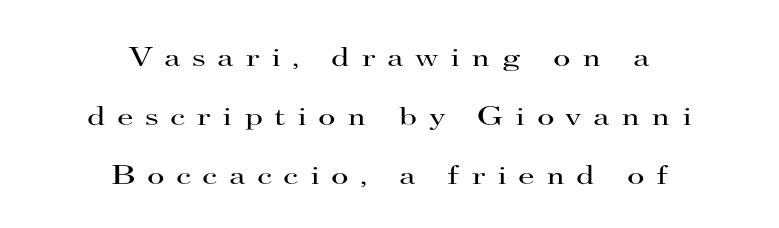
{"italic": "no", "bold": "no", "underline": "no", "align": "center", "line_spacing": "loose", "line_spacing_ratio": 2.18, "letter_spacing": "wide", "letter_spacing_em": 0.42, "glyph_px": 27}
